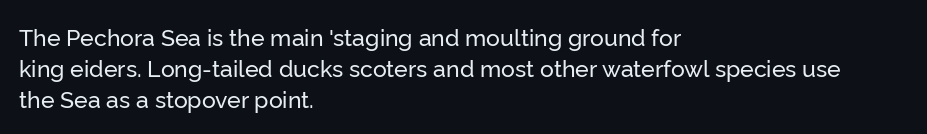
The image shows 23 px text type, upright; set left-aligned, normal line spacing (1.35x), normal letter spacing, not underlined.
